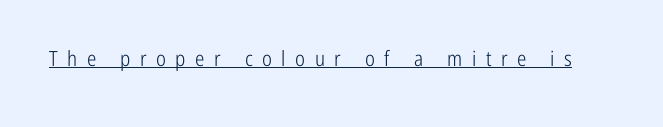
{"italic": "no", "bold": "no", "underline": "yes", "letter_spacing": "wide", "letter_spacing_em": 0.45, "glyph_px": 21}
